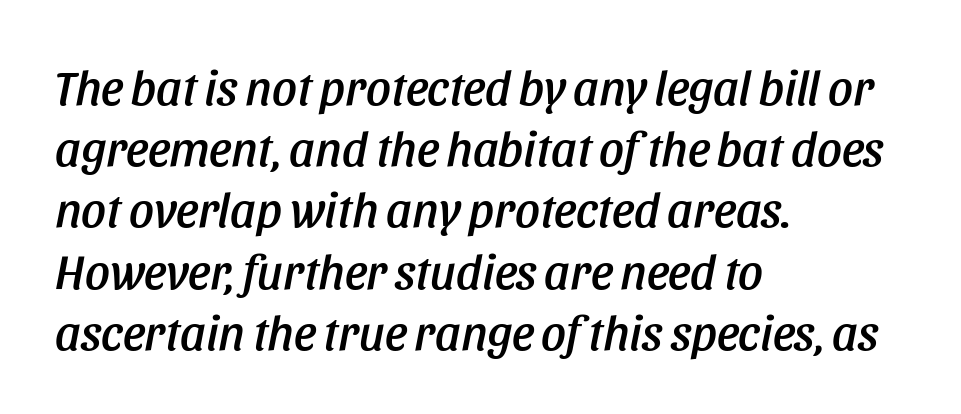
Q: Is the text italic (slanted)? A: Yes, it leans right by about 11 degrees.
Q: Is the text underlined? A: No.
Q: How is the paragraph aligned? A: Left-aligned.
Q: Is the spacing between letters normal or unusually wide? A: Normal.
Q: Is the spacing between lines tight, normal or loose? A: Normal.
Q: Width (condensed, normal, or wide)? A: Condensed.
Q: Stroke contrast? A: Low.
Q: x-height? A: Large.
Q: Monospaced? A: No.
